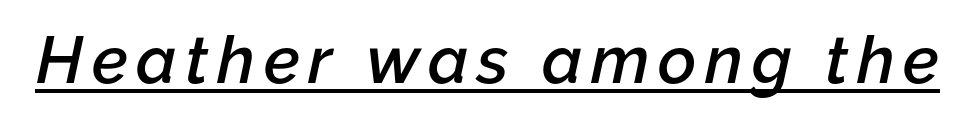
The image shows 66 px semibold type, italic (leaning right); set underlined; low stroke contrast and a medium x-height.
